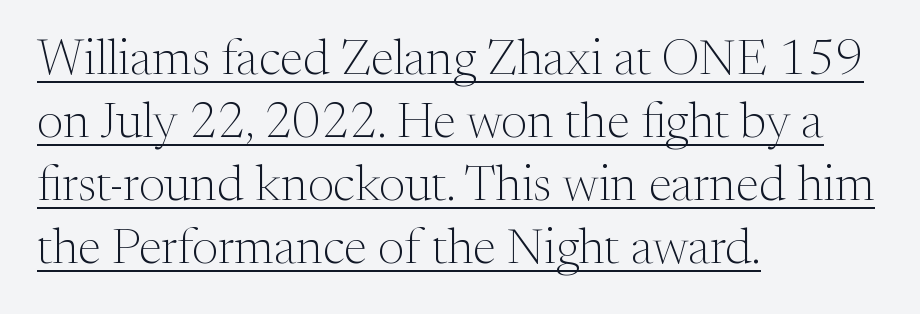
Honestly, the letter spacing is just normal — you wouldn't notice it. A baseline rule has been typeset under these characters. The letterforms sit at book weight or below. Quick note: not italic, upright. Whoever set this chose a conventional vertical rhythm. The passage is arranged the way most books set body copy — flush left.
